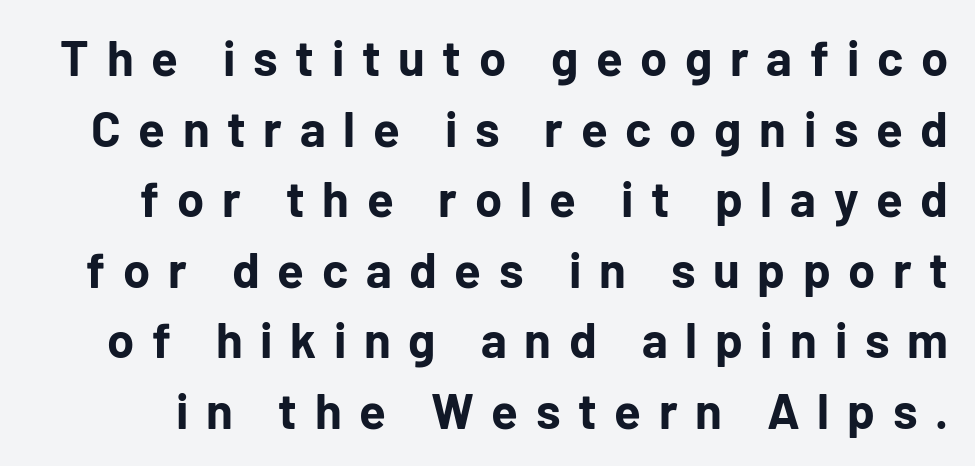
{"serif": "no", "italic": "no", "bold": "yes", "weight": "bold", "width": "normal", "stroke_contrast": "low", "x_height": "medium", "monospaced": "no", "underline": "no", "line_spacing": "normal", "line_spacing_ratio": 1.44, "letter_spacing": "wide", "letter_spacing_em": 0.36, "glyph_px": 49}
